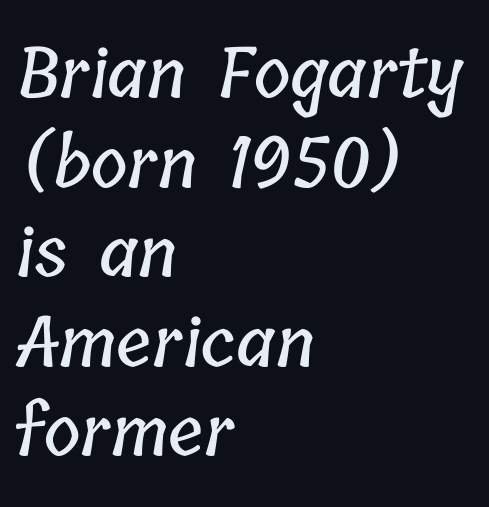
{"width": "condensed", "stroke_contrast": "low", "x_height": "medium", "monospaced": "no", "underline": "no", "align": "left", "line_spacing": "normal", "line_spacing_ratio": 1.28, "letter_spacing": "normal", "letter_spacing_em": 0.0, "glyph_px": 70}
